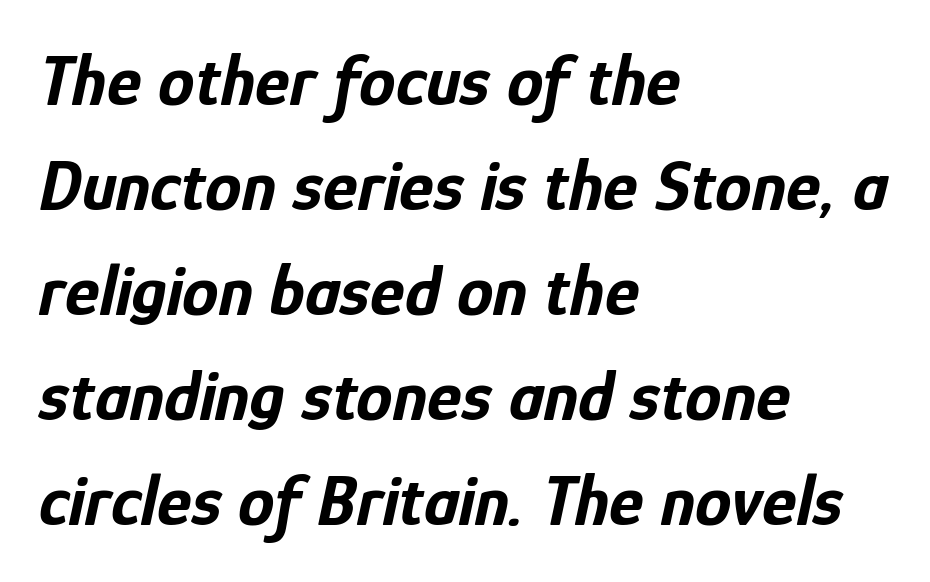
The image shows 73 px bold, condensed type, italic (leaning right); set left-aligned, normal line spacing (1.44x), normal letter spacing, not underlined; low stroke contrast and a medium x-height.
